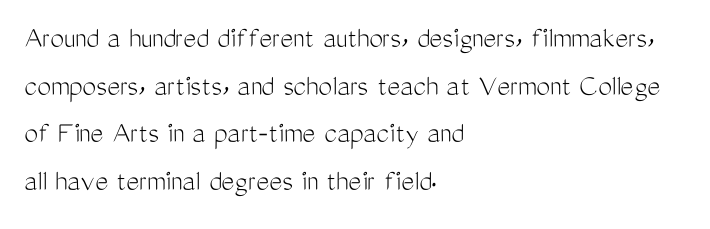
Q: Is the text bold? A: No.
Q: Is the text italic (slanted)? A: No, it is upright.
Q: Is the typeface a serif or a sans-serif typeface? A: Sans-serif.
Q: Is the text underlined? A: No.
Q: How is the paragraph aligned? A: Left-aligned.
Q: Is the spacing between letters normal or unusually wide? A: Normal.
Q: Is the spacing between lines tight, normal or loose? A: Normal.
Q: Width (condensed, normal, or wide)? A: Condensed.
Q: Stroke contrast? A: Medium.
Q: x-height? A: Medium.
Q: Monospaced? A: No.
